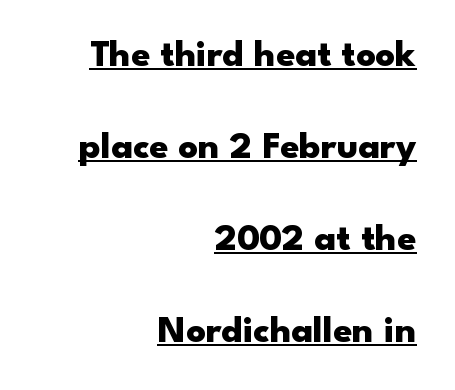
Q: Is the text bold? A: Yes.
Q: Is the text italic (slanted)? A: No, it is upright.
Q: Is the typeface a serif or a sans-serif typeface? A: Sans-serif.
Q: Is the text underlined? A: Yes.
Q: How is the paragraph aligned? A: Right-aligned.
Q: Is the spacing between letters normal or unusually wide? A: Normal.
Q: Is the spacing between lines tight, normal or loose? A: Loose.
Q: Width (condensed, normal, or wide)? A: Wide.
Q: Stroke contrast? A: Low.
Q: x-height? A: Small.
Q: Monospaced? A: No.
